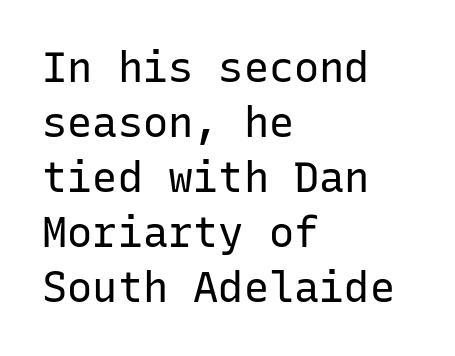
Compared with a centered layout, this one pins lines to the left instead. Looks like terminal output: every glyph gets an equal slot. These lines keep a tight, regular rhythm from letter to letter. In terms of leading, this rendering sits right in the middle.
